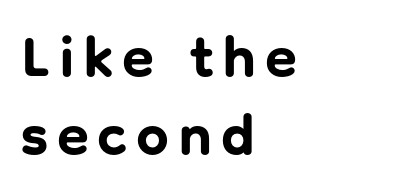
{"serif": "no", "italic": "no", "bold": "yes", "weight": "bold", "width": "normal", "stroke_contrast": "low", "x_height": "medium", "monospaced": "no", "underline": "no", "align": "left", "line_spacing": "normal", "line_spacing_ratio": 1.35, "glyph_px": 58}
